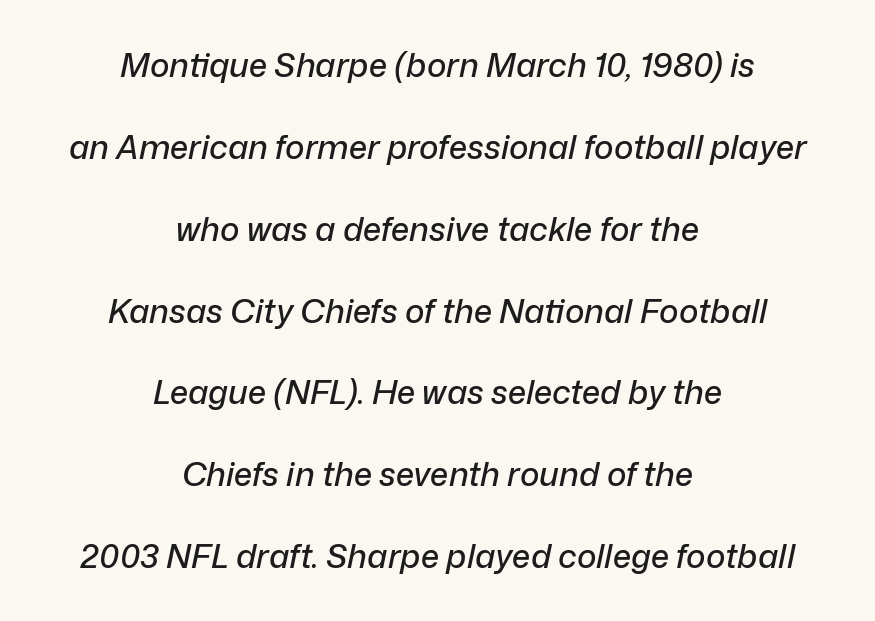
The image shows 33 px text type, italic (leaning right); set centered, loose line spacing (2.48x), normal letter spacing, not underlined; low stroke contrast and a medium x-height.
